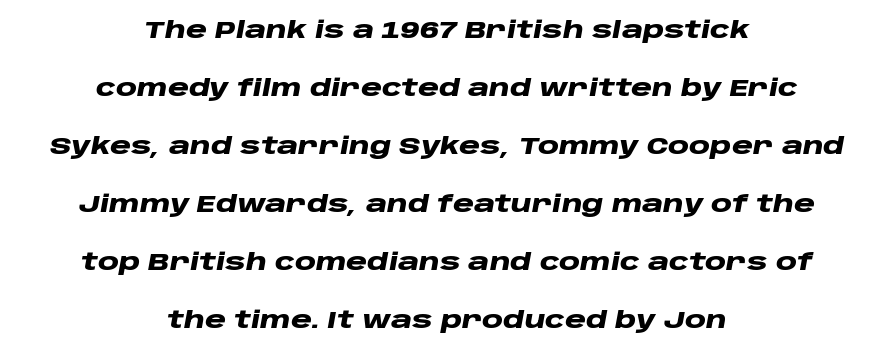
The image shows 24 px bold type, italic (leaning right); set centered, loose line spacing (2.42x), normal letter spacing, not underlined.
